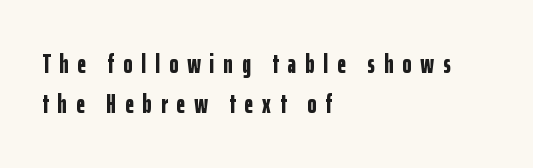
{"italic": "no", "bold": "yes", "underline": "no", "align": "left", "line_spacing": "normal", "line_spacing_ratio": 1.5, "letter_spacing": "wide", "letter_spacing_em": 0.34, "glyph_px": 27}
